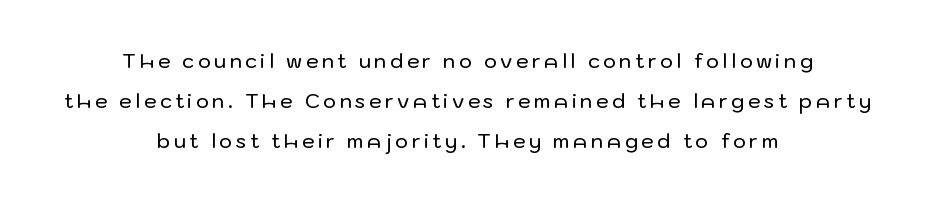
Q: Is the text italic (slanted)? A: No, it is upright.
Q: Is the text underlined? A: No.
Q: How is the paragraph aligned? A: Centered.
Q: Is the spacing between lines tight, normal or loose? A: Loose.
